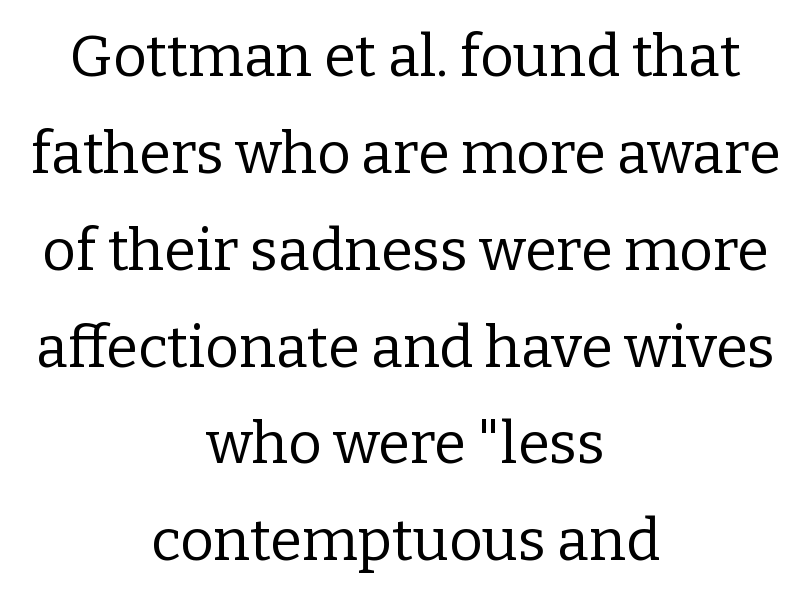
Check the space under the baseline: it is left empty. Vertical strokes here are truly vertical. Serifs: yes, visible at the terminals of the letterforms. Caption: face not bold, strokes unweighted. Is this a fixed-width face? No — the glyphs have proportional, varying widths.
